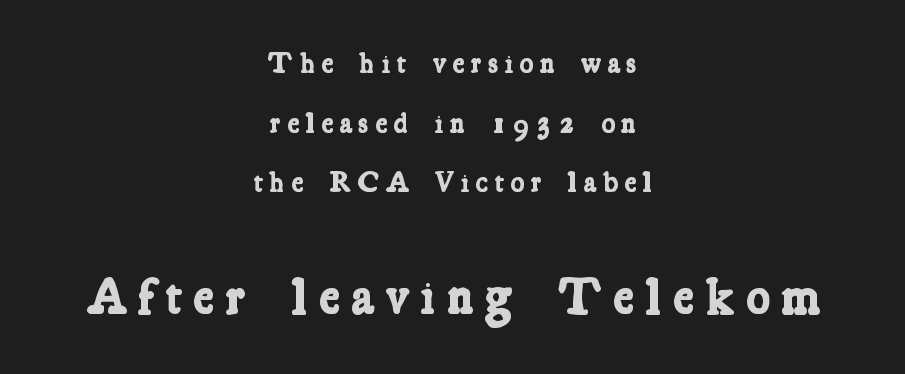
{"serif": "yes", "bold": "yes", "weight": "bold", "width": "condensed", "stroke_contrast": "low", "x_height": "medium", "monospaced": "no", "underline": "no", "align": "center", "line_spacing": "loose", "line_spacing_ratio": 2.06, "letter_spacing": "wide", "letter_spacing_em": 0.21, "larger_block": "second", "size_ratio": 1.76, "glyph_px": 51}
